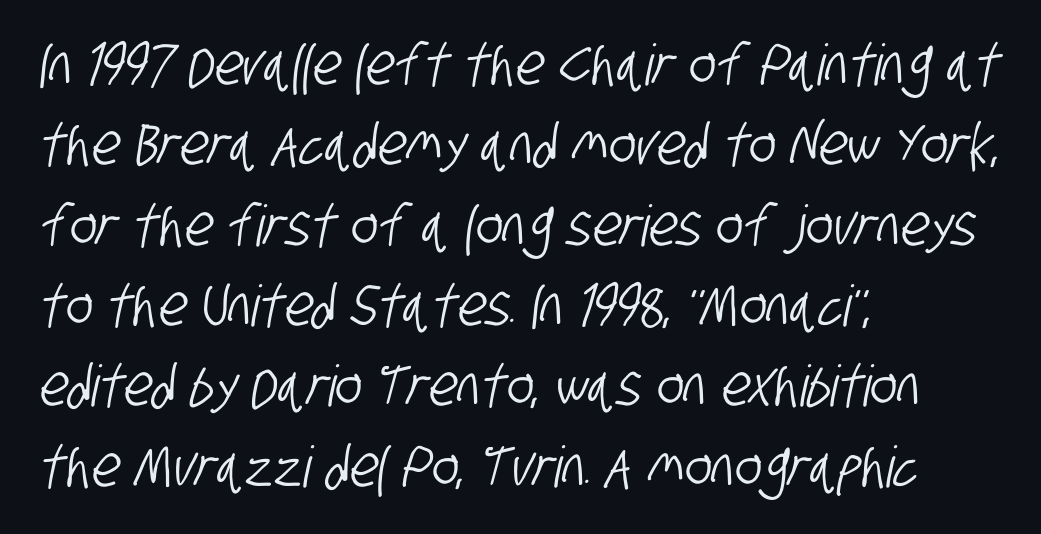
Q: Is the typeface a serif or a sans-serif typeface? A: Sans-serif.
Q: Is the text underlined? A: No.
Q: How is the paragraph aligned? A: Left-aligned.
Q: Is the spacing between letters normal or unusually wide? A: Normal.
Q: Is the spacing between lines tight, normal or loose? A: Normal.
Q: Width (condensed, normal, or wide)? A: Condensed.
Q: Stroke contrast? A: Low.
Q: x-height? A: Large.
Q: Monospaced? A: No.
